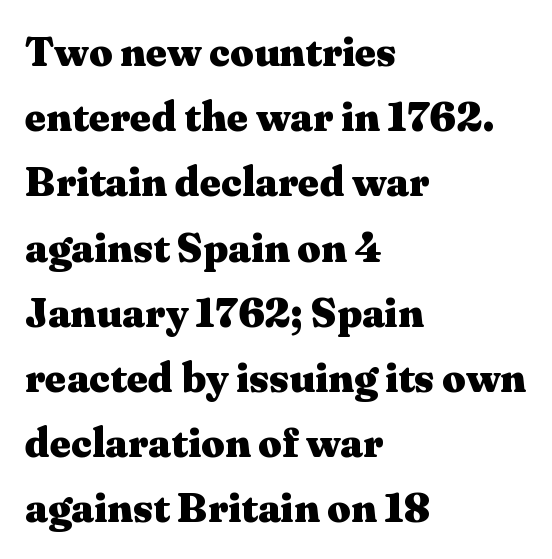
The image shows 41 px heavy, wide serif type, upright; set left-aligned, normal line spacing (1.59x), normal letter spacing, not underlined; medium stroke contrast and a medium x-height.
